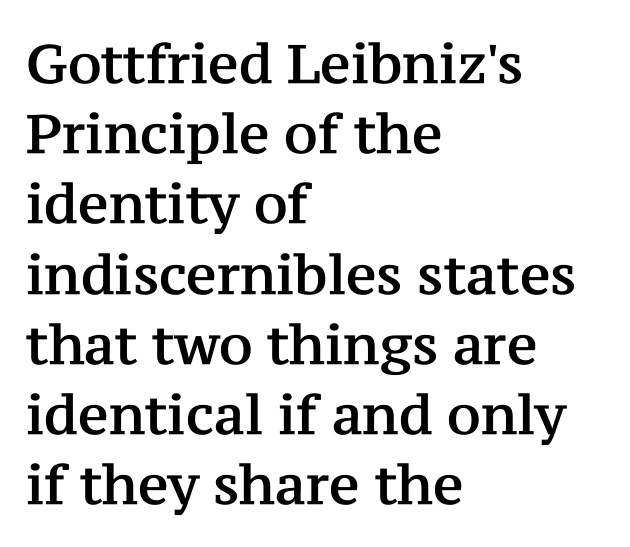
{"serif": "yes", "italic": "no", "width": "normal", "stroke_contrast": "medium", "x_height": "medium", "monospaced": "no", "underline": "no", "align": "left", "line_spacing": "normal", "line_spacing_ratio": 1.3, "letter_spacing": "normal", "letter_spacing_em": 0.0, "glyph_px": 54}
